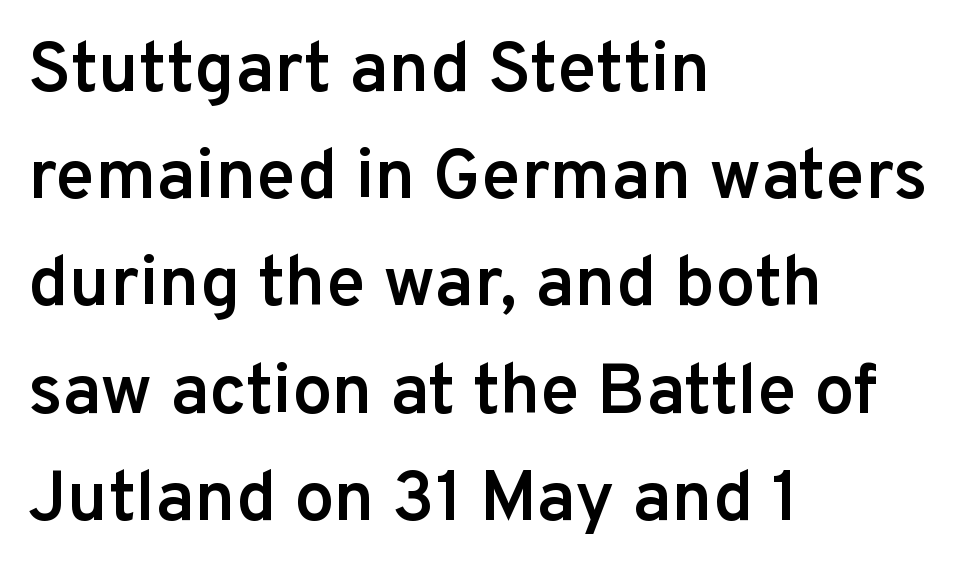
Q: Is the text bold? A: Semi-bold.
Q: Is the text italic (slanted)? A: No, it is upright.
Q: Is the typeface a serif or a sans-serif typeface? A: Sans-serif.
Q: Is the text underlined? A: No.
Q: How is the paragraph aligned? A: Left-aligned.
Q: Is the spacing between letters normal or unusually wide? A: Normal.
Q: Is the spacing between lines tight, normal or loose? A: Normal.
Q: Width (condensed, normal, or wide)? A: Normal.
Q: Stroke contrast? A: Low.
Q: x-height? A: Medium.
Q: Monospaced? A: No.
